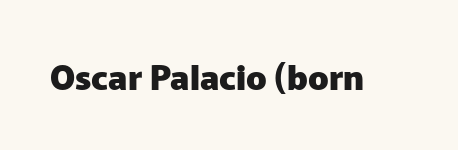
The image shows 34 px heavy sans-serif type, upright; set normal letter spacing, not underlined; low stroke contrast and a medium x-height.
